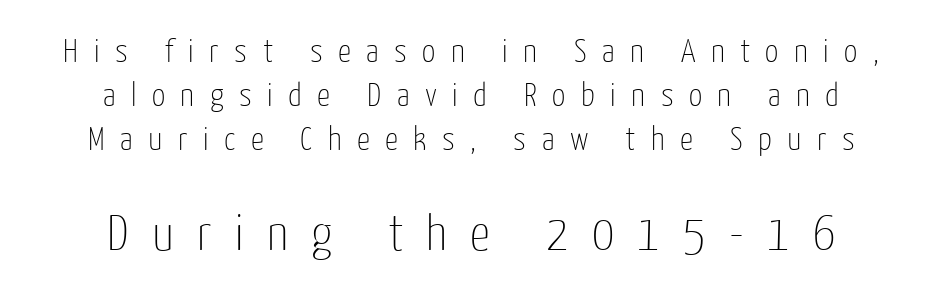
The image shows 50 px thin, condensed sans-serif type, upright; set centered, normal line spacing (1.33x), unusually wide letter spacing (+0.47 em), not underlined; the second (bottom) block is 1.52x larger; low stroke contrast and a medium x-height.
